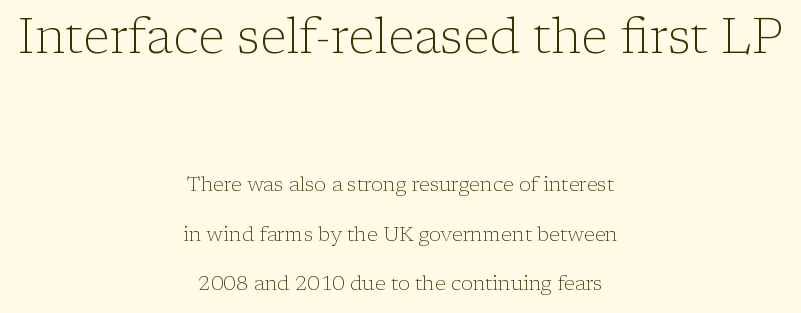
The image shows 49 px light serif type, upright; set centered, loose line spacing (2.47x), normal letter spacing, not underlined; the first (top) block is 2.45x larger; low stroke contrast and a medium x-height.
